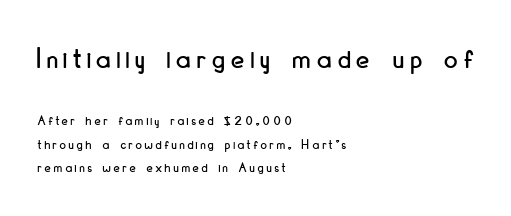
The image shows 30 px condensed sans-serif type, upright; set left-aligned, normal line spacing (1.65x), unusually wide letter spacing (+0.2 em), not underlined; the first (top) block is 2.14x larger; low stroke contrast and a small x-height.
